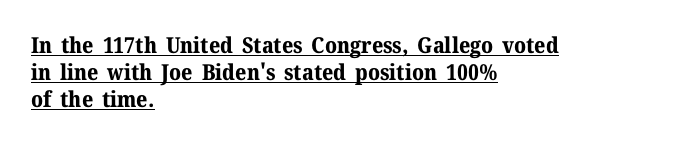
This rendering features underlined lettering. Every row of glyphs begins at an identical x-position on the left. I'd describe the lettering as bold — thick and assertive. Glyph-to-glyph distance matches everyday printed text. The lettering stays uniformly vertical, giving the passage a roman look.
